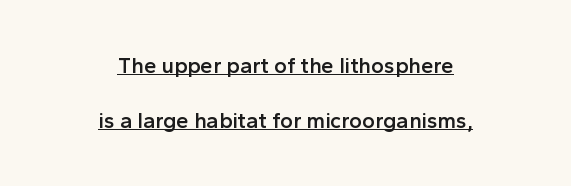
You can tell it's not italic because the verticals are truly vertical. Honestly, the underline is the first thing you notice here. Airy leading. The gaps between neighbouring characters are ordinary and unremarkable. The passage is arranged like a title page — every line centered. Strokes here are thickened, but only to semibold level.
